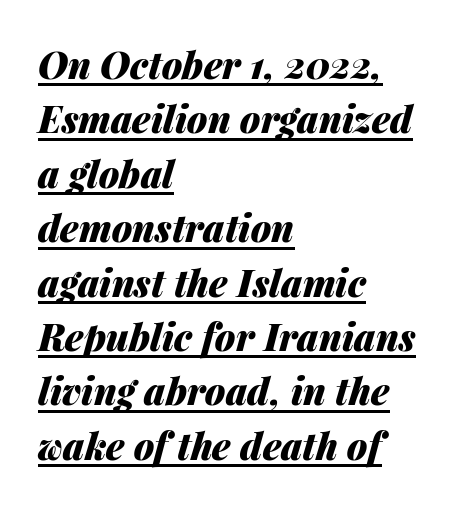
The image shows 37 px heavy type, italic (leaning right); set left-aligned, normal line spacing (1.47x), normal letter spacing, underlined; medium stroke contrast and a medium x-height.
